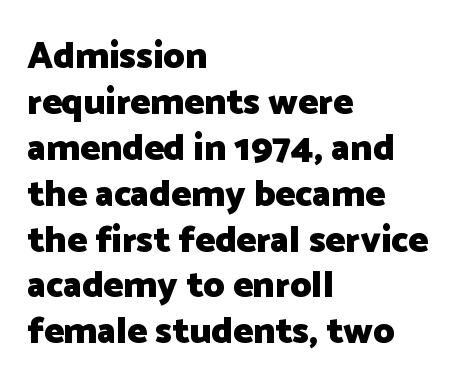
Q: Is the text bold? A: Yes.
Q: Is the text italic (slanted)? A: No, it is upright.
Q: Is the typeface a serif or a sans-serif typeface? A: Sans-serif.
Q: Is the text underlined? A: No.
Q: How is the paragraph aligned? A: Left-aligned.
Q: Is the spacing between letters normal or unusually wide? A: Normal.
Q: Width (condensed, normal, or wide)? A: Normal.
Q: Stroke contrast? A: Low.
Q: x-height? A: Medium.
Q: Monospaced? A: No.
